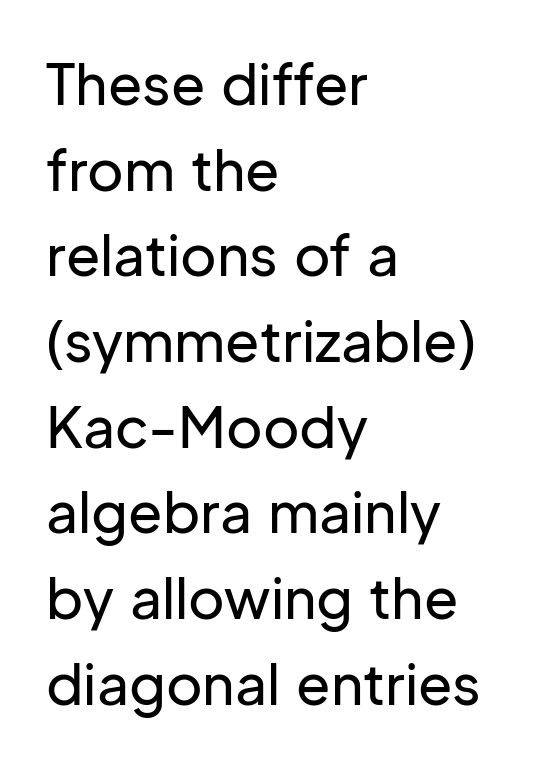
The horizontal fit of the characters is conventional and even. If you measured baseline to baseline, you'd find a middling distance. Notice how the stems are strictly vertical — no italics here. Each letter keeps its own natural width here, so spacing adapts to shape.
